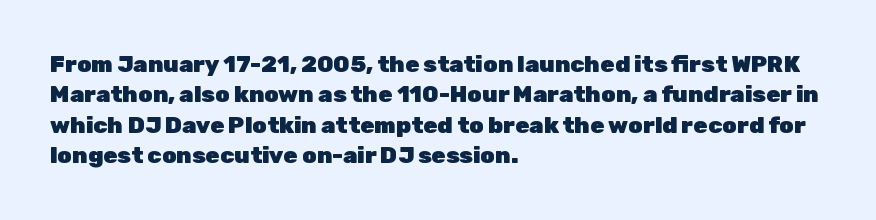
Q: Is the text bold? A: Yes.
Q: Is the text italic (slanted)? A: No, it is upright.
Q: Is the text underlined? A: No.
Q: How is the paragraph aligned? A: Left-aligned.
Q: Is the spacing between letters normal or unusually wide? A: Normal.
Q: Is the spacing between lines tight, normal or loose? A: Normal.
